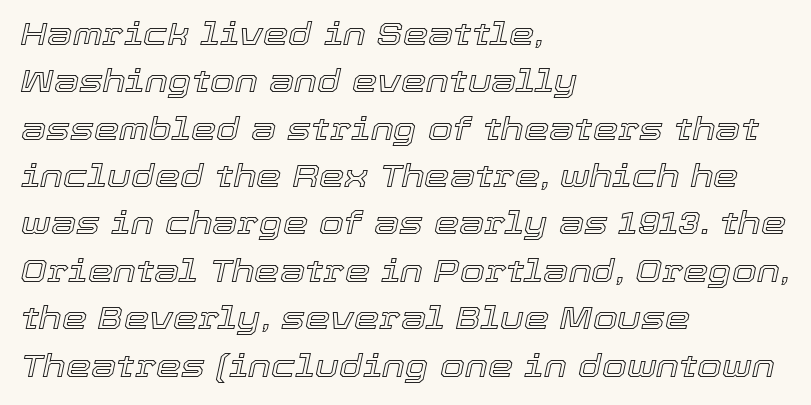
Q: Is the text italic (slanted)? A: Yes, it leans right by about 12 degrees.
Q: Is the text underlined? A: No.
Q: How is the paragraph aligned? A: Left-aligned.
Q: Is the spacing between letters normal or unusually wide? A: Normal.
Q: Is the spacing between lines tight, normal or loose? A: Normal.
Q: Width (condensed, normal, or wide)? A: Normal.
Q: x-height? A: Medium.
Q: Monospaced? A: No.
